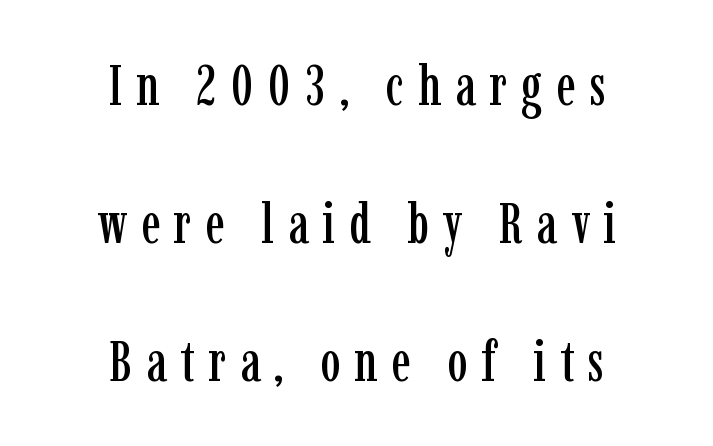
{"serif": "yes", "italic": "no", "width": "condensed", "stroke_contrast": "low", "x_height": "medium", "monospaced": "no", "underline": "no", "align": "center", "line_spacing": "loose", "line_spacing_ratio": 2.42, "letter_spacing": "wide", "letter_spacing_em": 0.24, "glyph_px": 57}
